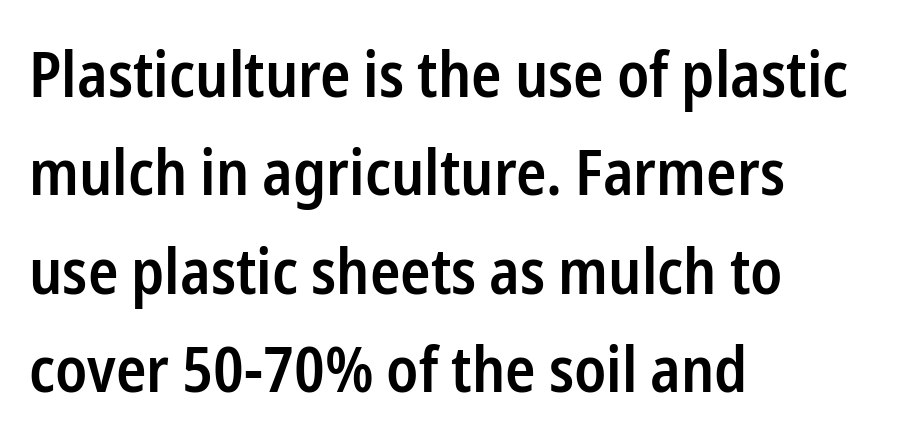
The image shows 63 px semibold, condensed sans-serif type, upright; set left-aligned, normal line spacing (1.56x), normal letter spacing, not underlined; low stroke contrast and a medium x-height.
